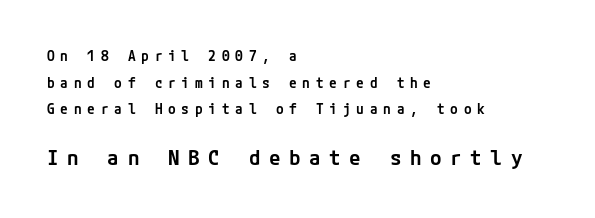
Q: Is the text bold? A: Semi-bold.
Q: Is the text italic (slanted)? A: No, it is upright.
Q: Is the text underlined? A: No.
Q: How is the paragraph aligned? A: Left-aligned.
Q: Is the spacing between letters normal or unusually wide? A: Unusually wide.
Q: Is the spacing between lines tight, normal or loose? A: Loose.
Q: Which block of text is set in a larger size, the first (top) or the second (bottom)? A: The second (bottom) one.
